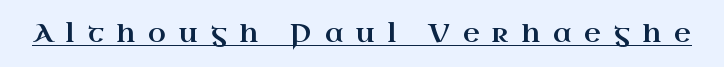
The image shows 26 px text type, upright; set unusually wide letter spacing (+0.5 em), underlined.
